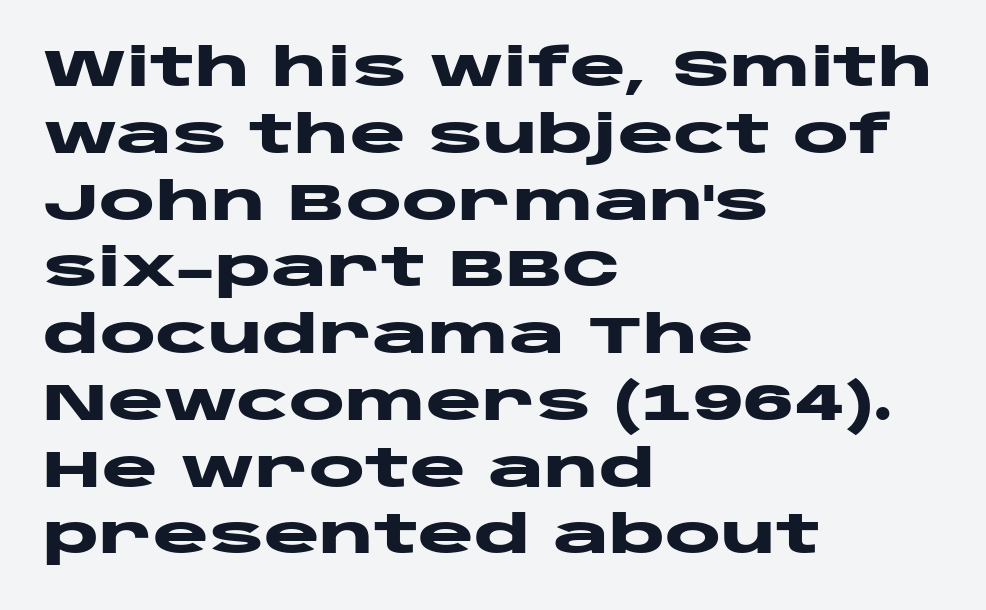
{"serif": "no", "italic": "no", "bold": "yes", "weight": "heavy", "width": "wide", "stroke_contrast": "low", "x_height": "large", "monospaced": "no", "underline": "no", "align": "left", "line_spacing": "normal", "line_spacing_ratio": 1.26, "letter_spacing": "normal", "letter_spacing_em": 0.0, "glyph_px": 53}
